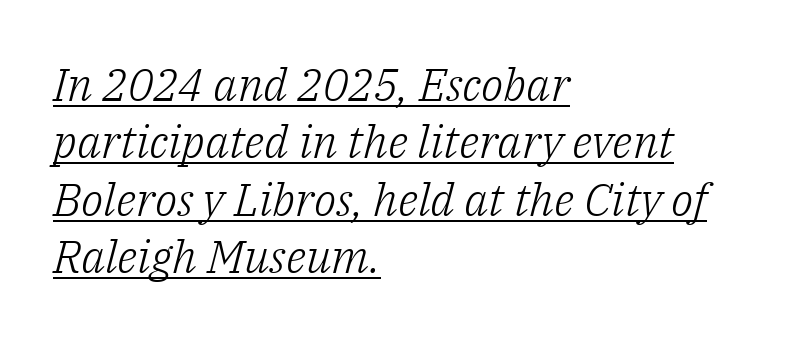
{"serif": "yes", "italic": "yes", "lean": "right", "slant_degrees": 14, "bold": "no", "weight": "light", "width": "normal", "stroke_contrast": "low", "x_height": "medium", "monospaced": "no", "underline": "yes", "align": "left", "line_spacing": "normal", "line_spacing_ratio": 1.25, "letter_spacing": "normal", "letter_spacing_em": 0.0, "glyph_px": 46}
